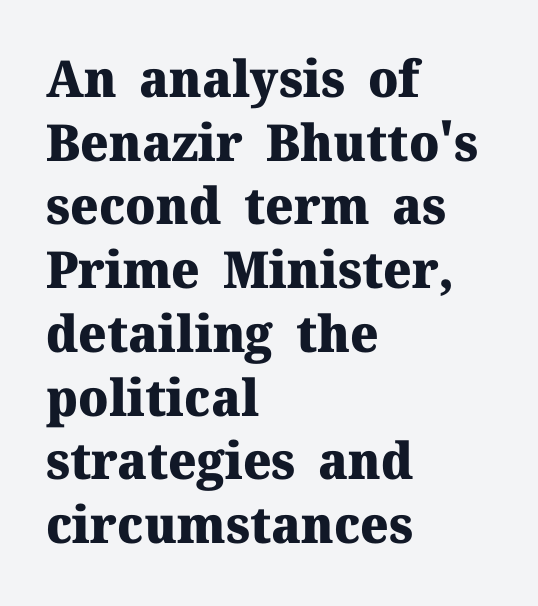
The image shows 51 px heavy serif type, upright; set left-aligned, normal line spacing (1.25x), normal letter spacing, not underlined; medium stroke contrast and a medium x-height.
